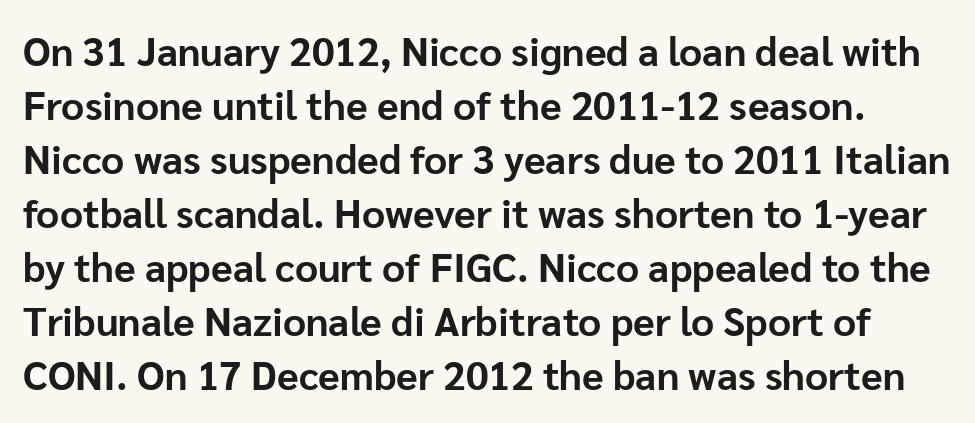
{"serif": "no", "italic": "no", "bold": "yes", "weight": "bold", "width": "normal", "stroke_contrast": "low", "x_height": "medium", "monospaced": "no", "underline": "no", "line_spacing": "normal", "line_spacing_ratio": 1.35, "letter_spacing": "normal", "letter_spacing_em": 0.0, "glyph_px": 40}
